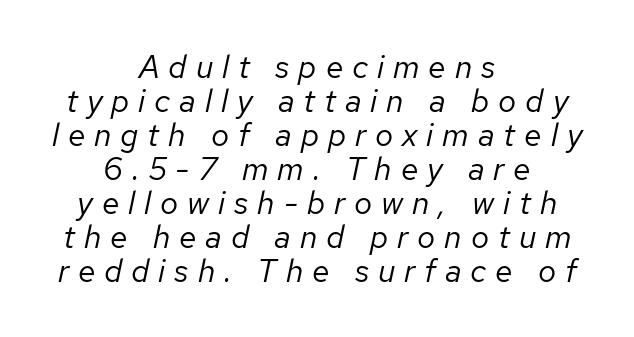
{"italic": "yes", "lean": "right", "slant_degrees": 12, "bold": "no", "weight": "regular", "width": "normal", "stroke_contrast": "low", "x_height": "medium", "monospaced": "no", "underline": "no", "align": "center", "line_spacing": "tight", "line_spacing_ratio": 1.06, "letter_spacing": "wide", "letter_spacing_em": 0.28, "glyph_px": 32}
